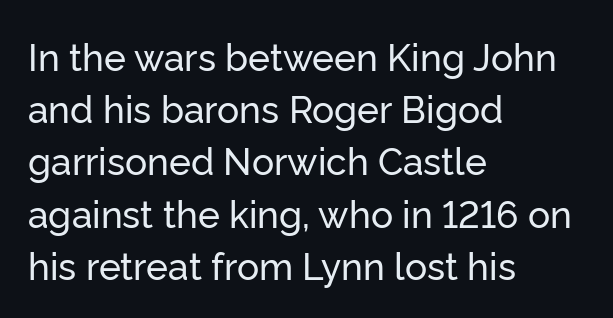
The letters advance in unequal steps, a hallmark of proportional type. Letterform terminals end flat and unadorned throughout the passage. Underlining? Definitely not there. This sample uses an upright cut, with every glyph sitting square on the baseline. Characters follow at the spacing the type designer built in.
